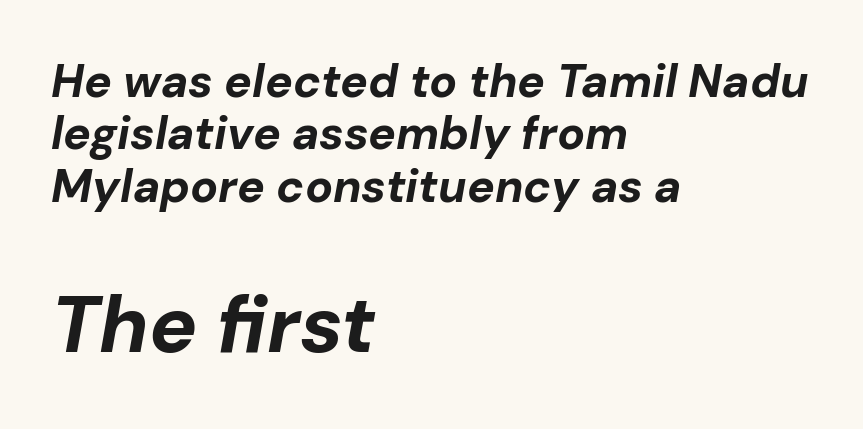
The image shows 80 px bold type, italic (leaning right); set left-aligned, tight line spacing (1.14x), normal letter spacing, not underlined; the second (bottom) block is 1.74x larger; low stroke contrast and a medium x-height.
